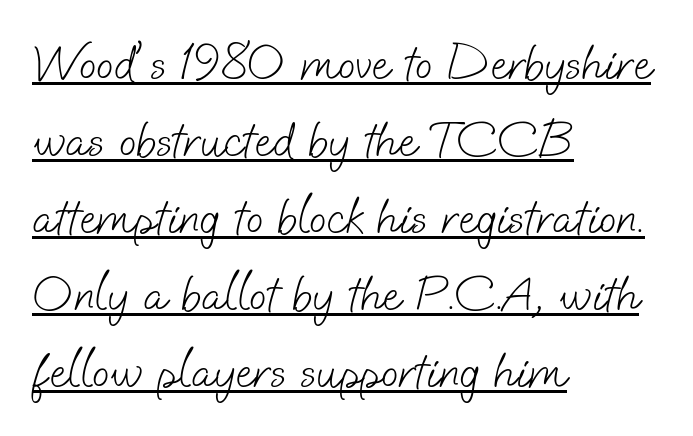
Underlined type. The line texture is even and compact thanks to regular tracking. Quick note: interline space is typical. Ink coverage per letter is moderate at most. These lines are rendered in a variable-pitch font.
